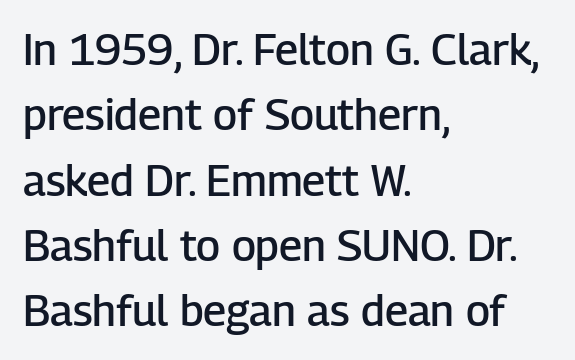
The rendering uses natural spacing where letterforms have individual widths. Nobody drew a line under any word here. Classification — sans serif. Tracking value appears to be zero — textbook default spacing. On the weight axis this lands at semibold, roughly 600. Which margin do the lines hug? The left one — the right edge is uneven.
